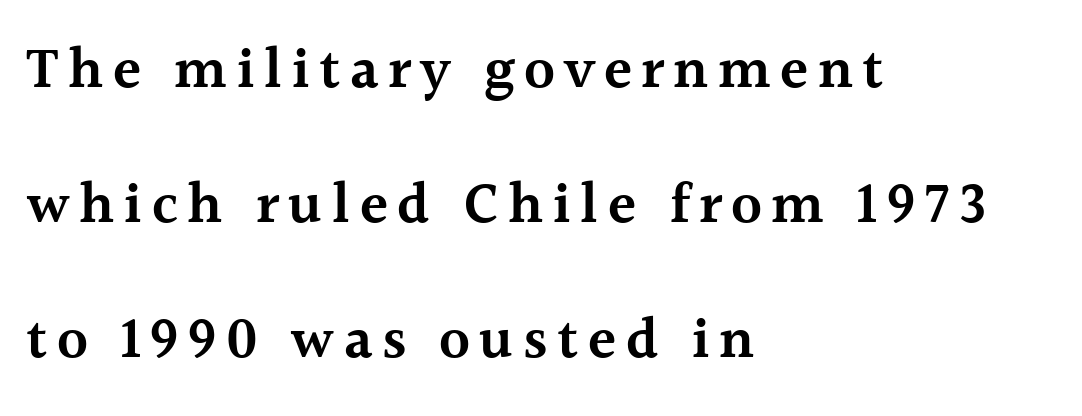
{"serif": "yes", "italic": "no", "bold": "semi", "weight": "semibold", "width": "normal", "x_height": "medium", "monospaced": "no", "underline": "no", "align": "left", "line_spacing": "loose", "line_spacing_ratio": 2.33, "glyph_px": 58}
